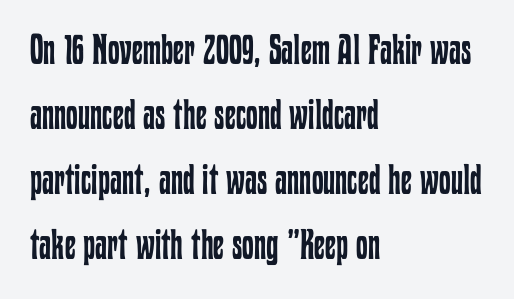
If you drew a line through each stem, it would be perfectly vertical. This rendering leaves character spacing at its baseline value. Left-aligned paragraph, ragged on the right. The strokes carry an ordinary text weight at most. Rows of type keep a routine distance in the vertical direction.
